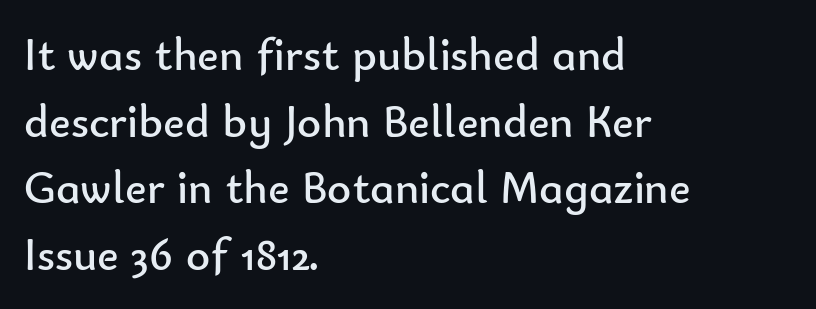
Look at the tracking — it's just the regular setting, nothing added. Plain, unruled lines of type. Stroke mass is kept to a normal reading level or below. Compared with a centered layout, this one pins lines to the left instead.
